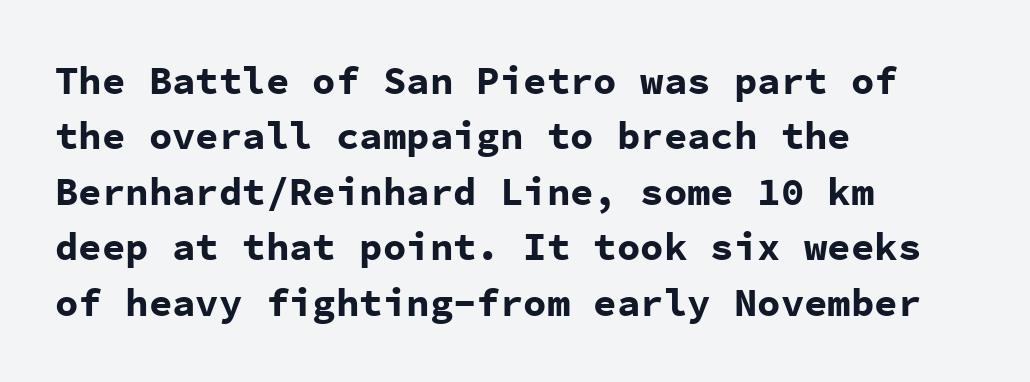
Q: Is the text bold? A: Yes.
Q: Is the text italic (slanted)? A: No, it is upright.
Q: Is the typeface a serif or a sans-serif typeface? A: Sans-serif.
Q: Is the text underlined? A: No.
Q: How is the paragraph aligned? A: Left-aligned.
Q: Is the spacing between letters normal or unusually wide? A: Normal.
Q: Is the spacing between lines tight, normal or loose? A: Normal.
Q: Width (condensed, normal, or wide)? A: Normal.
Q: Stroke contrast? A: Low.
Q: x-height? A: Medium.
Q: Monospaced? A: Yes.
